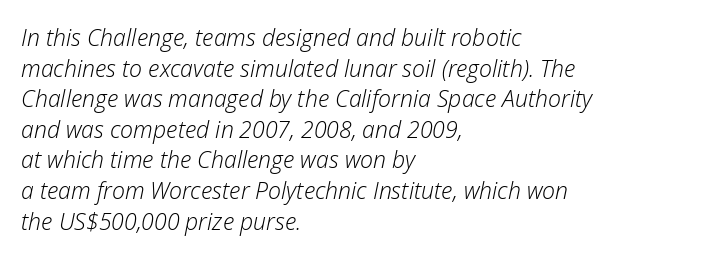
{"italic": "yes", "lean": "right", "slant_degrees": 12, "bold": "no", "underline": "no", "align": "left", "line_spacing": "normal", "line_spacing_ratio": 1.33, "letter_spacing": "normal", "letter_spacing_em": 0.0, "glyph_px": 23}
